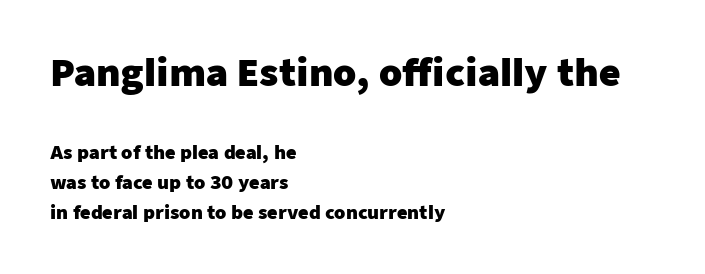
The image shows 37 px heavy sans-serif type, upright; set left-aligned, normal line spacing (1.66x), normal letter spacing, not underlined; the first (top) block is 2.06x larger; low stroke contrast and a medium x-height.
